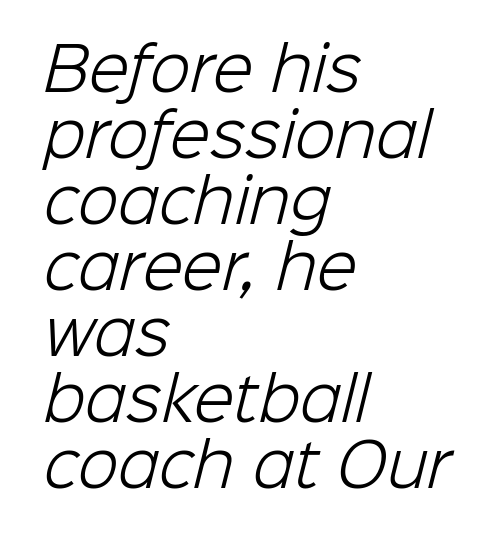
Q: Is the text bold? A: No.
Q: Is the typeface a serif or a sans-serif typeface? A: Sans-serif.
Q: Is the text underlined? A: No.
Q: How is the paragraph aligned? A: Left-aligned.
Q: Is the spacing between letters normal or unusually wide? A: Normal.
Q: Is the spacing between lines tight, normal or loose? A: Tight.
Q: Width (condensed, normal, or wide)? A: Normal.
Q: Stroke contrast? A: Low.
Q: x-height? A: Medium.
Q: Monospaced? A: No.
